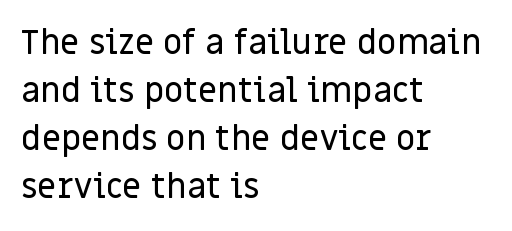
Q: Is the text italic (slanted)? A: No, it is upright.
Q: Is the typeface a serif or a sans-serif typeface? A: Sans-serif.
Q: Is the text underlined? A: No.
Q: How is the paragraph aligned? A: Left-aligned.
Q: Is the spacing between letters normal or unusually wide? A: Normal.
Q: Is the spacing between lines tight, normal or loose? A: Normal.
Q: Width (condensed, normal, or wide)? A: Normal.
Q: Stroke contrast? A: Low.
Q: x-height? A: Large.
Q: Monospaced? A: No.
